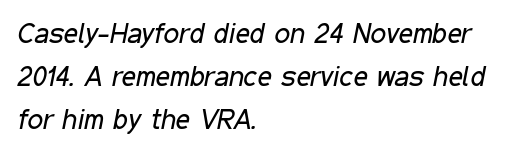
{"italic": "yes", "lean": "right", "slant_degrees": 11, "bold": "no", "weight": "regular", "width": "condensed", "stroke_contrast": "low", "x_height": "medium", "monospaced": "no", "underline": "no", "align": "left", "line_spacing": "normal", "line_spacing_ratio": 1.54, "letter_spacing": "normal", "letter_spacing_em": 0.0, "glyph_px": 28}
